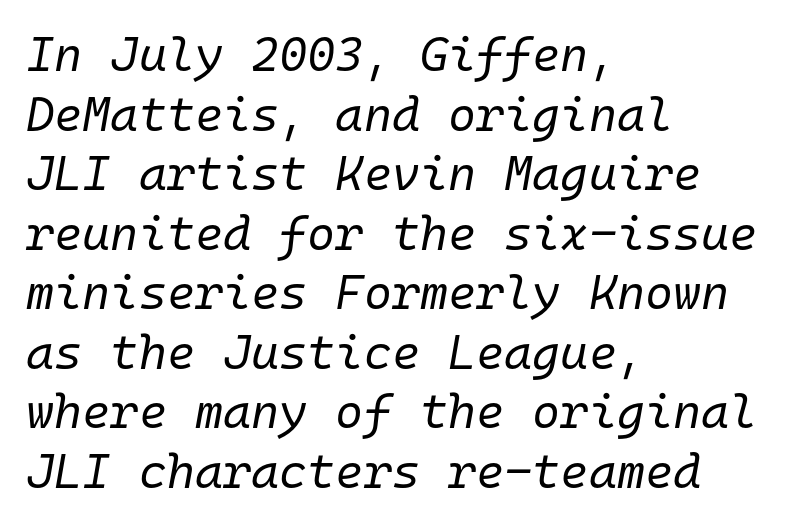
The face used here is rendered with its standard letterfit. A classic flush-left, rag-right setting is used for this passage. Spacing verdict: monospaced, one width for all characters. Anything drawn beneath the words? Only blank space.
